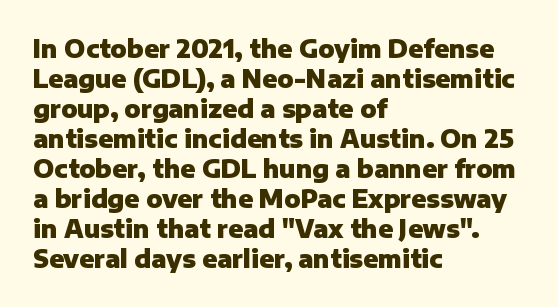
{"italic": "no", "bold": "yes", "underline": "no", "align": "left", "line_spacing": "normal", "line_spacing_ratio": 1.25, "letter_spacing": "normal", "letter_spacing_em": 0.0, "glyph_px": 24}
